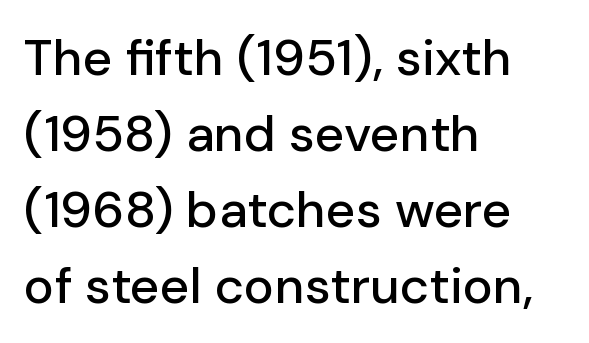
{"serif": "no", "italic": "no", "width": "normal", "stroke_contrast": "low", "x_height": "medium", "monospaced": "no", "underline": "no", "align": "left", "line_spacing": "normal", "line_spacing_ratio": 1.49, "letter_spacing": "normal", "letter_spacing_em": 0.0, "glyph_px": 51}
